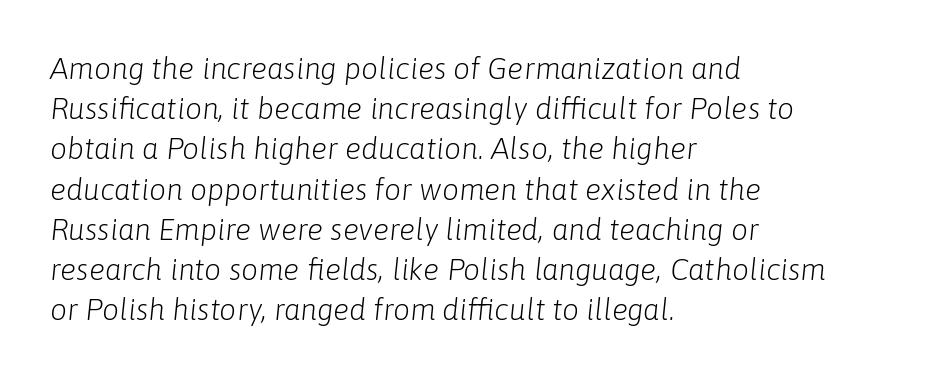
Q: Is the text bold? A: No.
Q: Is the text italic (slanted)? A: Yes, it leans right by about 6 degrees.
Q: Is the text underlined? A: No.
Q: How is the paragraph aligned? A: Left-aligned.
Q: Is the spacing between letters normal or unusually wide? A: Normal.
Q: Is the spacing between lines tight, normal or loose? A: Normal.
Q: Width (condensed, normal, or wide)? A: Normal.
Q: Stroke contrast? A: Low.
Q: x-height? A: Medium.
Q: Monospaced? A: No.
